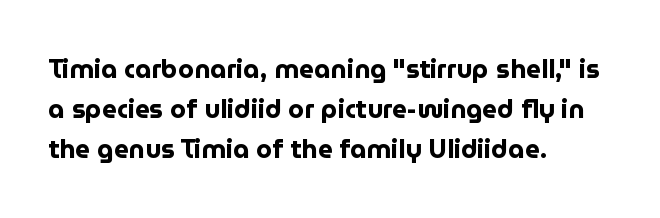
The image shows 26 px bold type, upright; set left-aligned, normal line spacing (1.53x), normal letter spacing, not underlined.
